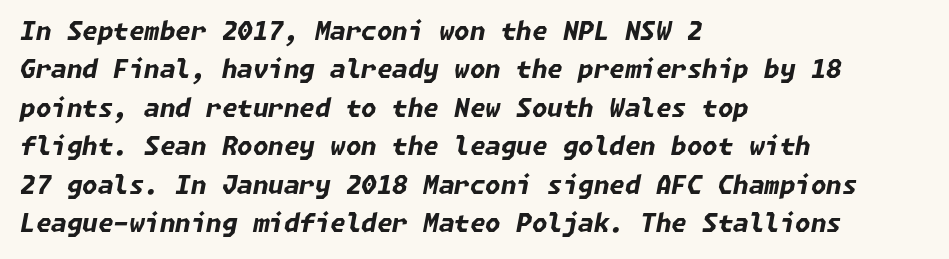
The image shows 25 px bold type, italic (leaning right); set left-aligned, normal line spacing (1.54x), normal letter spacing, not underlined.
